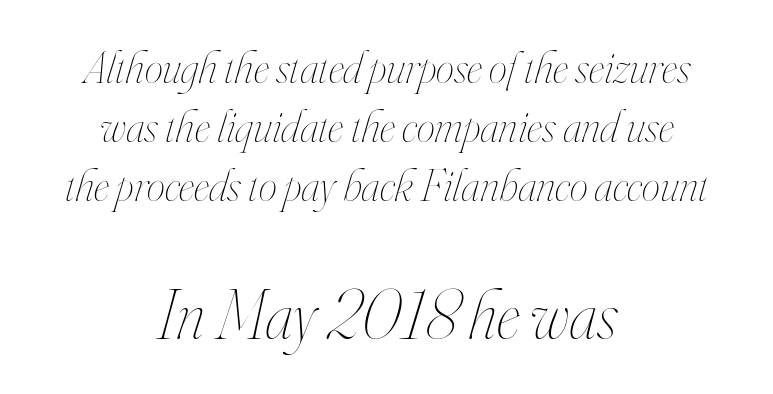
Q: Is the text bold? A: No.
Q: Is the text italic (slanted)? A: Yes, it leans right by about 16 degrees.
Q: Is the text underlined? A: No.
Q: How is the paragraph aligned? A: Centered.
Q: Is the spacing between letters normal or unusually wide? A: Normal.
Q: Is the spacing between lines tight, normal or loose? A: Normal.
Q: Which block of text is set in a larger size, the first (top) or the second (bottom)? A: The second (bottom) one.
Q: Width (condensed, normal, or wide)? A: Condensed.
Q: Stroke contrast? A: High.
Q: x-height? A: Small.
Q: Monospaced? A: No.
